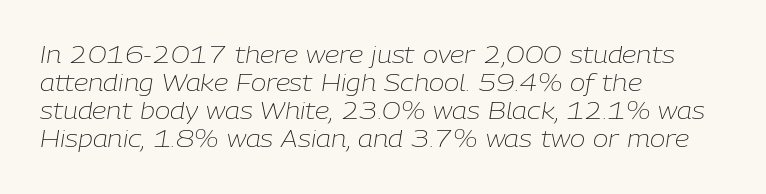
{"italic": "yes", "lean": "right", "slant_degrees": 9, "bold": "no", "underline": "no", "align": "left", "line_spacing_ratio": 1.22, "letter_spacing": "normal", "letter_spacing_em": 0.0, "glyph_px": 23}
